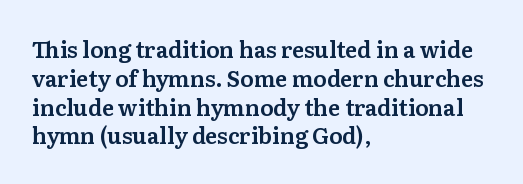
The image shows 22 px text type, upright; set left-aligned, normal line spacing (1.31x), normal letter spacing, not underlined.
